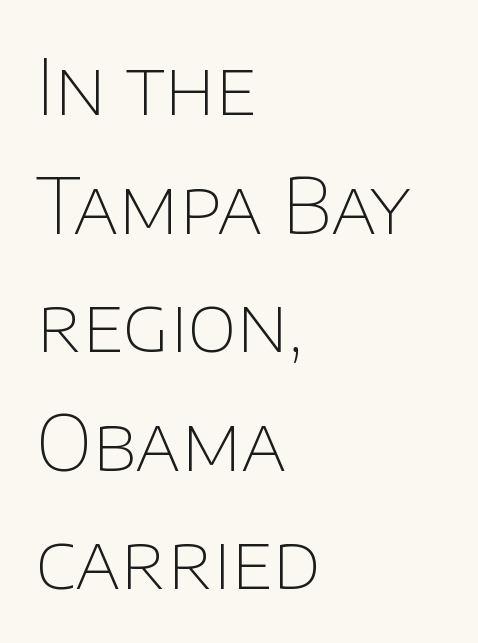
The line texture is even and compact thanks to regular tracking. Notice how the passage keeps a crisp vertical edge on the left only. No word sits above an underline. Summary of vertical rhythm: regular, with standard interline spacing. Nothing heavy about these letters — not bold at all. The letters carry no serifs — their stems end cleanly without finishing strokes.
